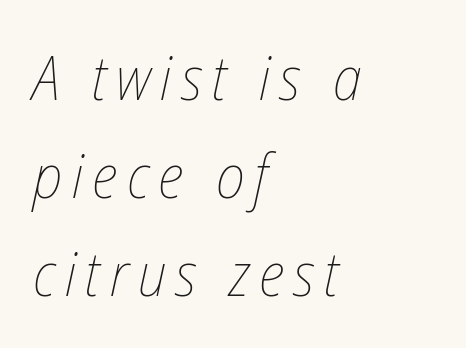
The image shows 62 px thin, condensed type, italic (leaning right); set left-aligned, normal line spacing (1.58x), not underlined; low stroke contrast and a medium x-height.
